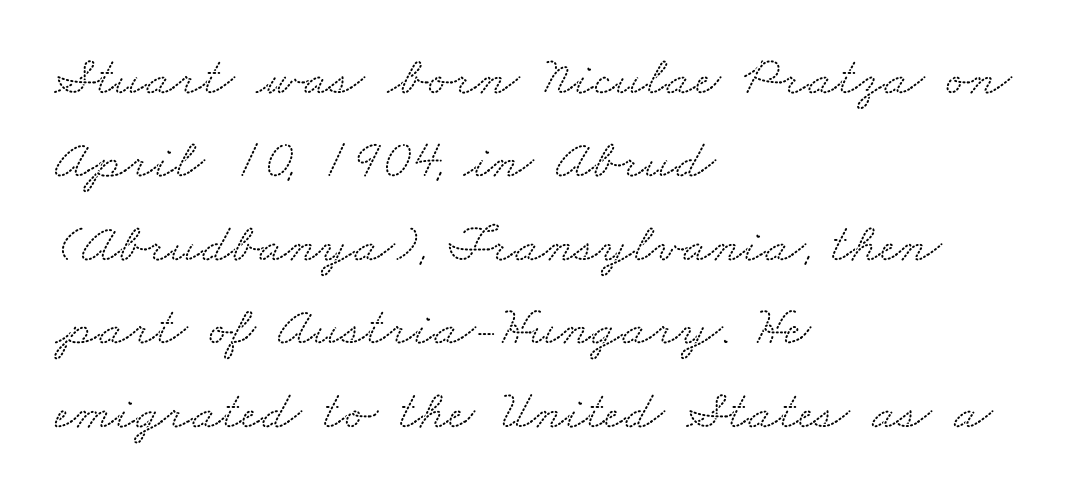
{"serif": "yes", "width": "wide", "stroke_contrast": "low", "x_height": "small", "monospaced": "no", "underline": "no", "align": "left", "line_spacing": "normal", "line_spacing_ratio": 1.49, "letter_spacing": "normal", "letter_spacing_em": 0.0, "glyph_px": 56}
